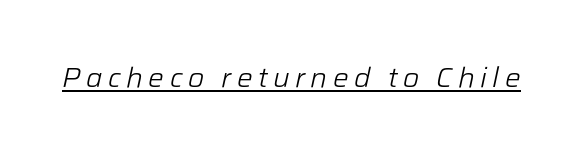
The letters are slanted; this is an italic face. The cut favours lightness, reaching ordinary text weight at its darkest. The letters advance in unequal steps, a hallmark of proportional type. Looks like someone drew a line under every word here.
